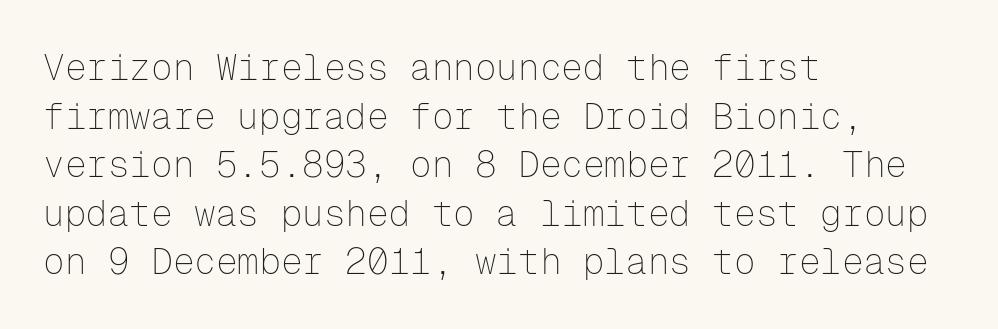
Reading down the column, the eye jumps a familiar distance to each next line. The typesetting does not lean heavy: it is not bold. Serifs: no, the terminals of the letterforms are clean. Plain, unruled lines of type. Here the designer chose a console-style face with uniform glyph widths.
